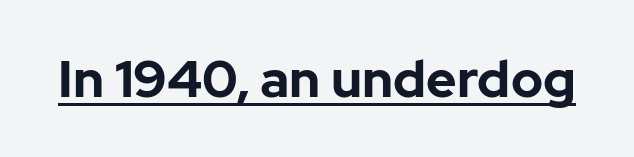
{"serif": "no", "italic": "no", "bold": "yes", "weight": "bold", "width": "normal", "stroke_contrast": "low", "x_height": "medium", "monospaced": "no", "underline": "yes", "letter_spacing": "normal", "letter_spacing_em": 0.0, "glyph_px": 52}
